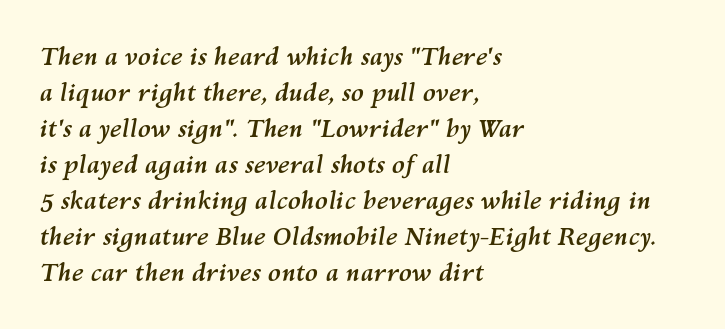
The image shows 24 px bold type, italic (leaning right); set left-aligned, normal line spacing (1.5x), normal letter spacing, not underlined.
